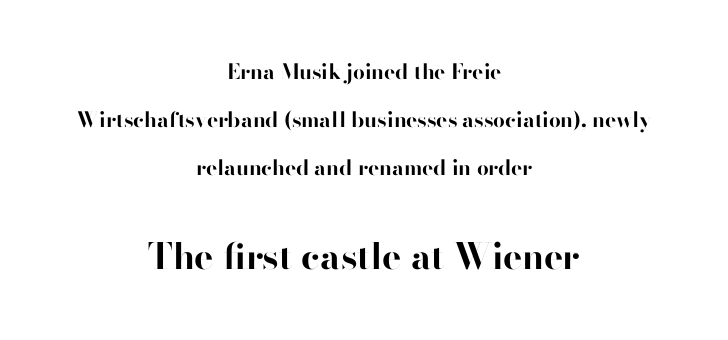
The image shows 36 px bold sans-serif type, upright; set centered, loose line spacing (2.29x), normal letter spacing, not underlined; the second (bottom) block is 1.71x larger; high stroke contrast and a small x-height.
